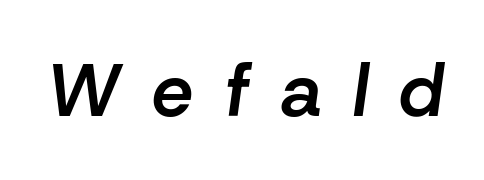
Q: Is the text bold? A: Semi-bold.
Q: Is the text italic (slanted)? A: Yes, it leans right by about 8 degrees.
Q: Is the text underlined? A: No.
Q: Is the spacing between letters normal or unusually wide? A: Unusually wide.
Q: Width (condensed, normal, or wide)? A: Normal.
Q: Stroke contrast? A: Low.
Q: x-height? A: Medium.
Q: Monospaced? A: No.
